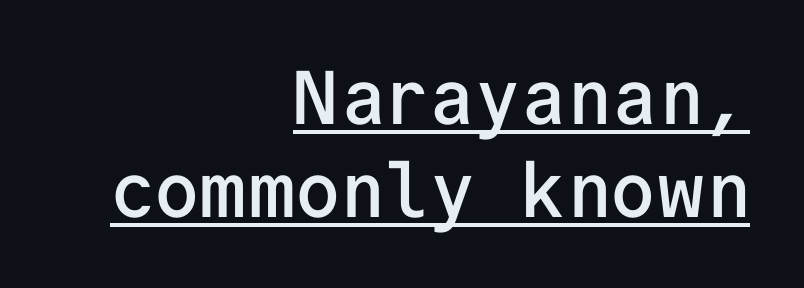
Students, this is semibold: more ink than regular, less than bold. Nope, not italic — everything's standing straight. The type family on display is of the sans-serif kind. Line ends are locked; line starts wander. Spacing verdict: monospaced, one width for all characters. Between one letter and the next there's only the usual sliver of space.
